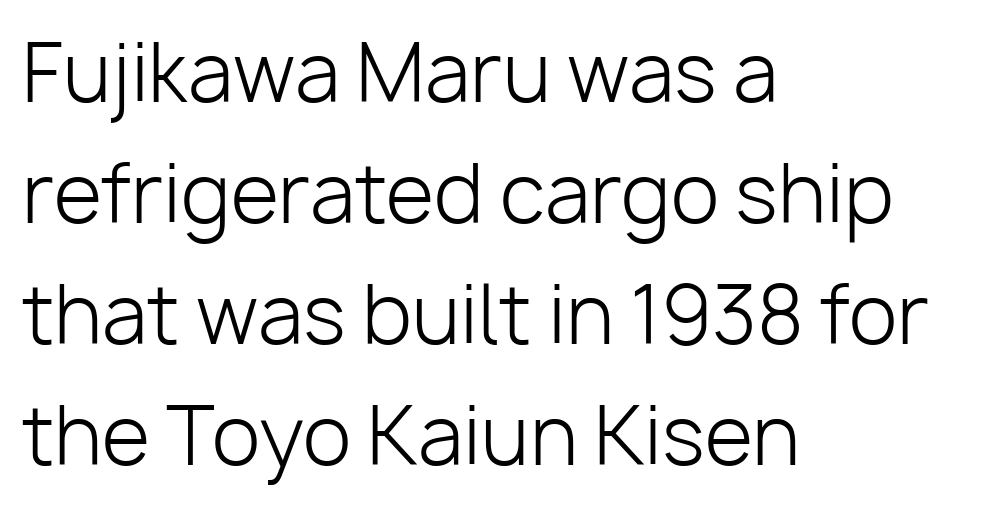
Weight: not bold — regular or lighter. A typesetter would label this face a sans. Default kerning and tracking; the words read as compact shapes. Typeset ragged right — the left edge is the straight one. Students, observe: this is what conventionally led text looks like. These lines are rendered in a variable-pitch font.
